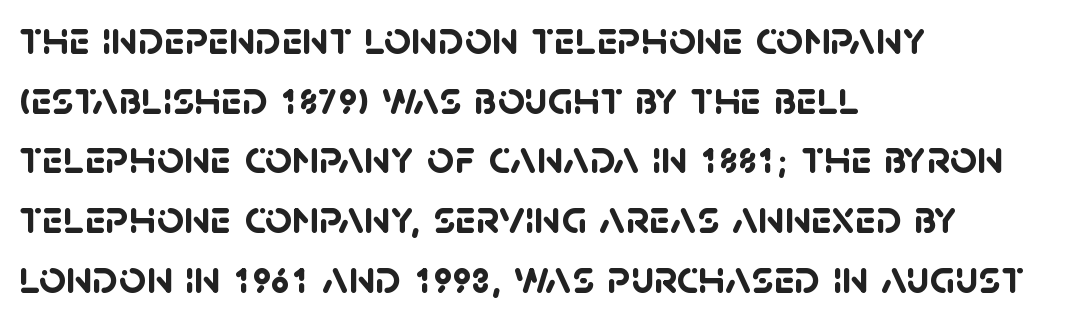
Looks like regular typesetting: each glyph gets only the width it needs. Regarding serifs, this sample does without them. Descender tails drop into unmarked territory. A student would call this left alignment; a typographer would say flush left, rag right.
